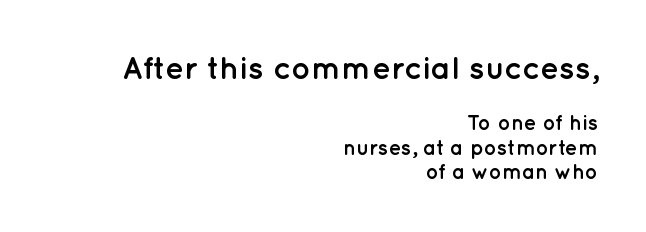
{"serif": "no", "italic": "no", "bold": "yes", "weight": "semibold", "width": "normal", "stroke_contrast": "low", "x_height": "medium", "monospaced": "no", "underline": "no", "align": "right", "line_spacing": "tight", "line_spacing_ratio": 1.15, "letter_spacing": "normal", "letter_spacing_em": 0.0, "larger_block": "first", "size_ratio": 1.52, "glyph_px": 32}
